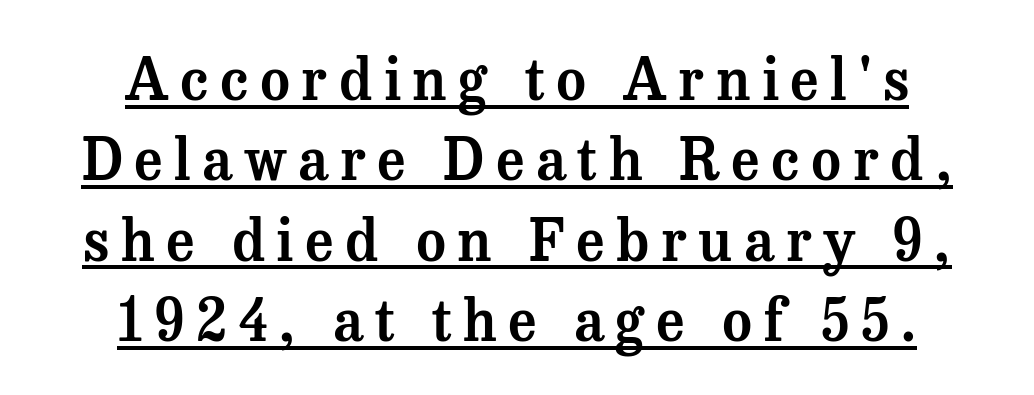
If you measured baseline to baseline, you'd find a middling distance. The words here are underlined. This rendering employs a face with finishing strokes, i.e., a serif. Character widths vary here, with narrow letters taking less room than wide ones. The compositor balanced each line on the midline.
